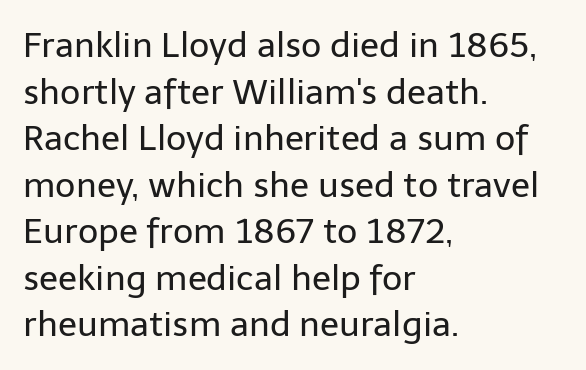
The image shows 35 px regular-weight sans-serif type, upright; set left-aligned, normal line spacing (1.33x), normal letter spacing, not underlined; low stroke contrast and a medium x-height.
